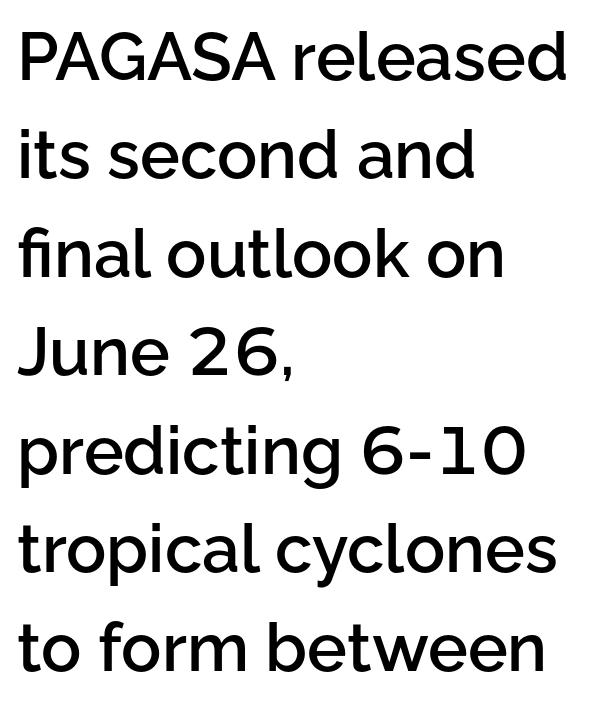
The image shows 67 px semibold sans-serif type, upright; set left-aligned, normal line spacing (1.47x), normal letter spacing, not underlined; low stroke contrast and a medium x-height.
